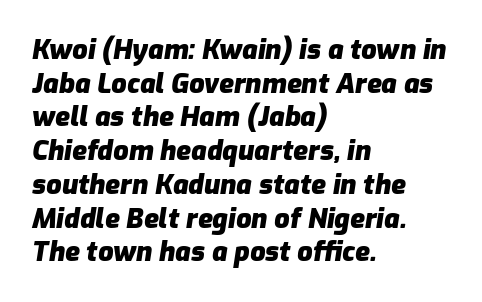
Q: Is the text bold? A: Yes.
Q: Is the text italic (slanted)? A: Yes, it leans right by about 9 degrees.
Q: Is the text underlined? A: No.
Q: How is the paragraph aligned? A: Left-aligned.
Q: Is the spacing between letters normal or unusually wide? A: Normal.
Q: Is the spacing between lines tight, normal or loose? A: Normal.
